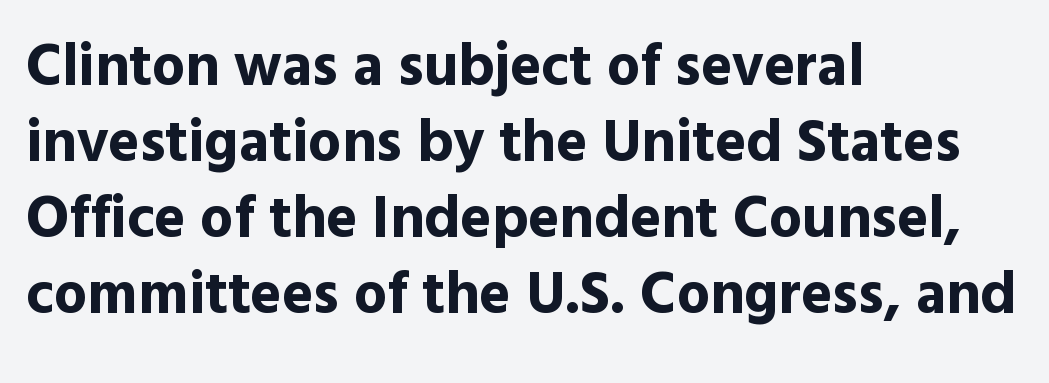
The image shows 59 px bold sans-serif type, upright; set left-aligned, normal line spacing (1.29x), normal letter spacing, not underlined; a medium x-height.
